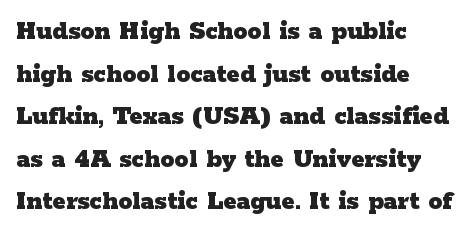
Students, this is bold: see how much ink each stroke carries. The font's upright variant was chosen for this text. No word sits above an underline. Here the designer chose a conventional face with non-uniform glyph widths.
